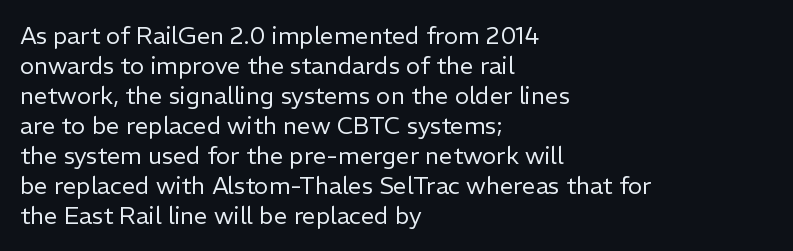
Honestly, there is no underline to notice here at all. The font's upright variant was chosen for this text. Horizontally, the lines are justified to the leading edge only. Bold? No — there's no thickening of the strokes.
